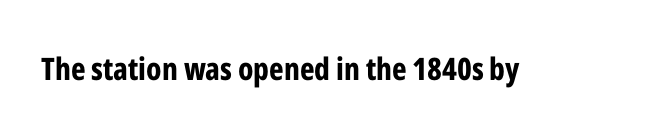
{"serif": "no", "italic": "no", "bold": "yes", "weight": "bold", "width": "condensed", "stroke_contrast": "low", "x_height": "medium", "monospaced": "no", "underline": "no", "letter_spacing": "normal", "letter_spacing_em": 0.0, "glyph_px": 31}
